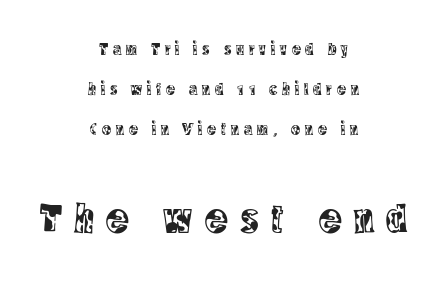
{"serif": "yes", "italic": "no", "width": "condensed", "x_height": "large", "monospaced": "no", "underline": "no", "align": "center", "line_spacing": "loose", "line_spacing_ratio": 2.34, "letter_spacing": "wide", "letter_spacing_em": 0.28, "larger_block": "second", "size_ratio": 2.53, "glyph_px": 43}
